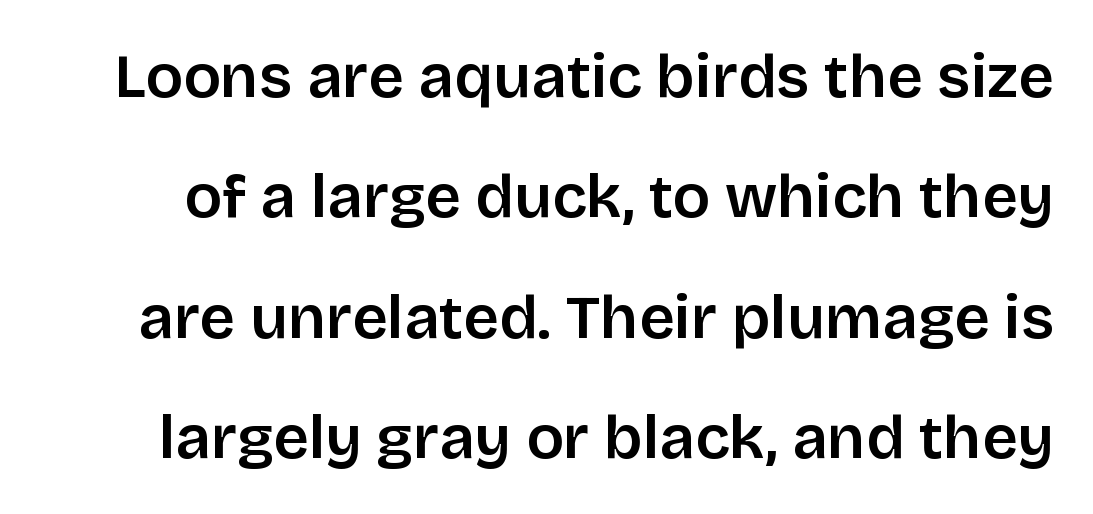
The lettering holds an erect, upright posture throughout. Tracking here is standard; glyphs follow each other at the usual distance. These lines are rendered in a variable-pitch font. The foot of each line stays bare and open. These lines are composed in type without serifs. Typographic density is moderately raised because the face is semibold.
